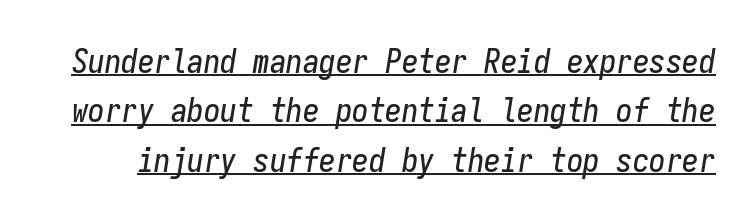
The image shows 33 px condensed type, italic (leaning right), monospaced; set normal line spacing (1.5x), normal letter spacing, underlined; low stroke contrast and a medium x-height.
